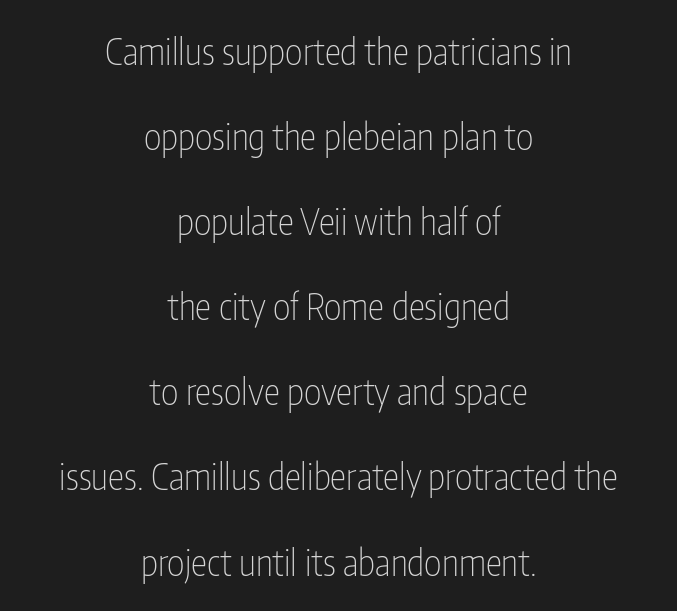
Q: Is the text bold? A: No.
Q: Is the text italic (slanted)? A: No, it is upright.
Q: Is the typeface a serif or a sans-serif typeface? A: Sans-serif.
Q: Is the text underlined? A: No.
Q: How is the paragraph aligned? A: Centered.
Q: Is the spacing between letters normal or unusually wide? A: Normal.
Q: Is the spacing between lines tight, normal or loose? A: Loose.
Q: Width (condensed, normal, or wide)? A: Condensed.
Q: Stroke contrast? A: Low.
Q: x-height? A: Medium.
Q: Monospaced? A: No.
